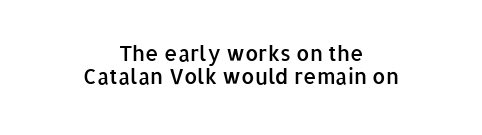
Unlike italic type, these characters show no tilt at all. Caption: semibold face, moderately heavy strokes. Honestly, the rows look squashed on top of each other. A typesetter would call this zero additional tracking.
